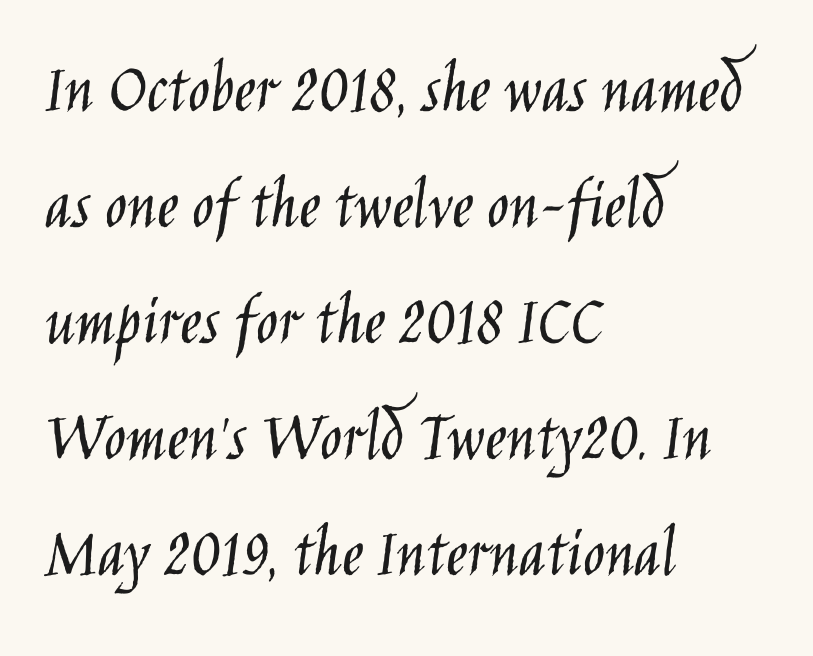
The image shows 73 px light, condensed sans-serif type; set left-aligned, normal line spacing (1.59x), normal letter spacing, not underlined; low stroke contrast and a large x-height.
